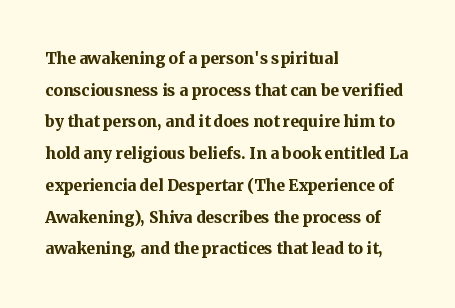
The image shows 21 px bold type, upright; set left-aligned, normal line spacing (1.51x), normal letter spacing, not underlined.
